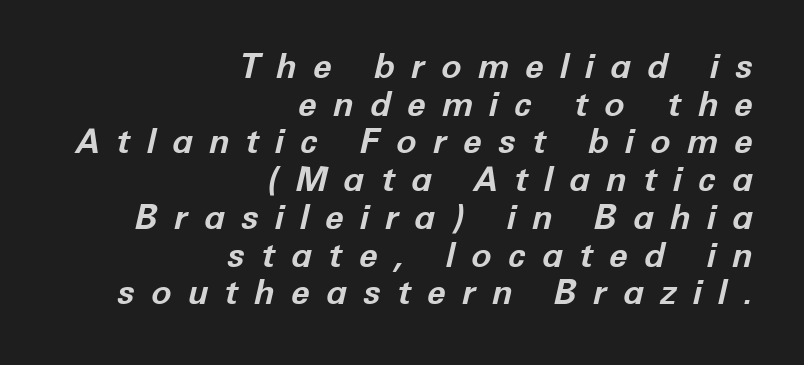
The image shows 34 px bold type, italic (leaning right); set right-aligned, tight line spacing (1.11x), unusually wide letter spacing (+0.47 em), not underlined; low stroke contrast and a medium x-height.
